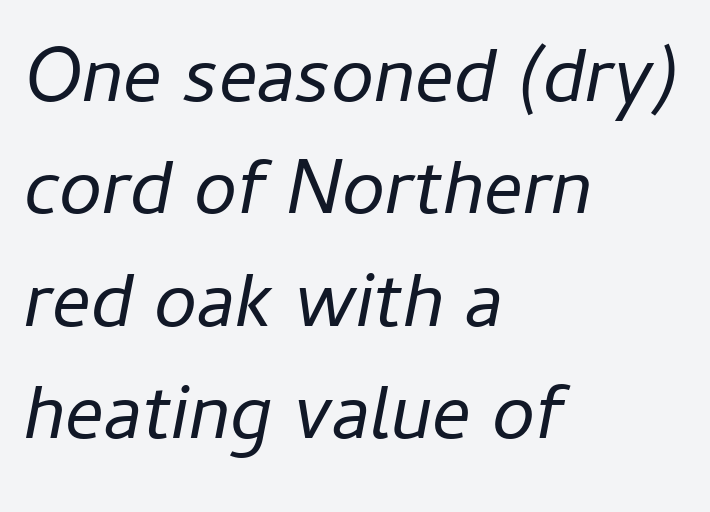
{"italic": "yes", "lean": "right", "slant_degrees": 11, "bold": "no", "weight": "regular", "width": "normal", "stroke_contrast": "low", "x_height": "medium", "monospaced": "no", "underline": "no", "align": "left", "line_spacing": "normal", "line_spacing_ratio": 1.46, "letter_spacing": "normal", "letter_spacing_em": 0.0, "glyph_px": 77}
